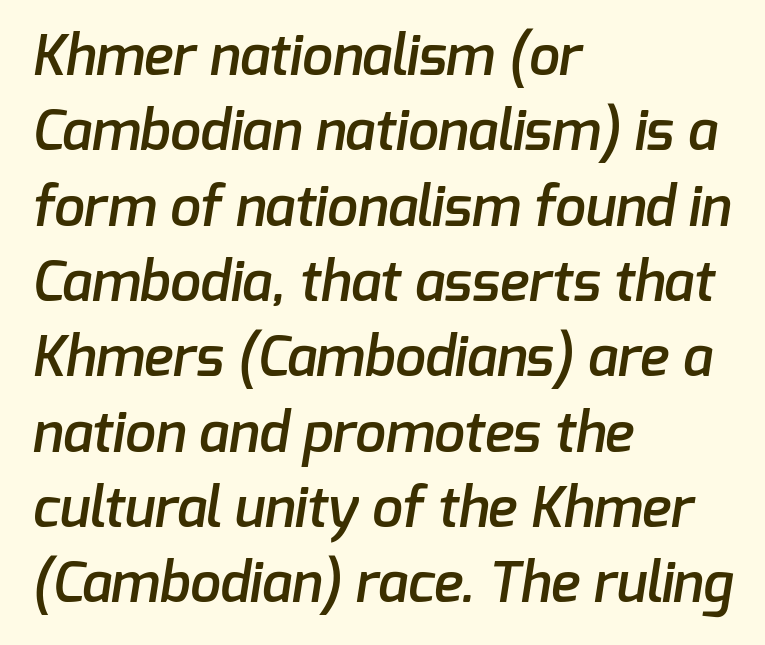
{"serif": "no", "bold": "semi", "weight": "semibold", "width": "normal", "stroke_contrast": "low", "x_height": "medium", "monospaced": "no", "underline": "no", "align": "left", "line_spacing": "normal", "line_spacing_ratio": 1.37, "letter_spacing": "normal", "letter_spacing_em": 0.0, "glyph_px": 55}
